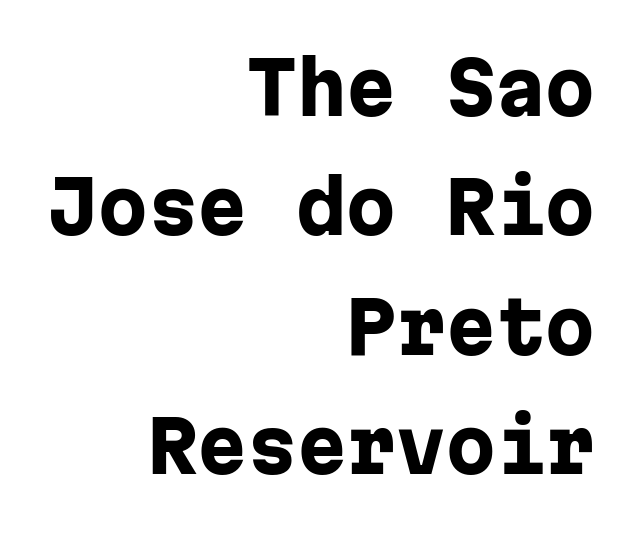
Q: Is the text bold? A: Yes.
Q: Is the text italic (slanted)? A: No, it is upright.
Q: Is the typeface a serif or a sans-serif typeface? A: Sans-serif.
Q: Is the text underlined? A: No.
Q: How is the paragraph aligned? A: Right-aligned.
Q: Is the spacing between letters normal or unusually wide? A: Normal.
Q: Is the spacing between lines tight, normal or loose? A: Normal.
Q: Width (condensed, normal, or wide)? A: Normal.
Q: Stroke contrast? A: Low.
Q: x-height? A: Medium.
Q: Monospaced? A: Yes.
